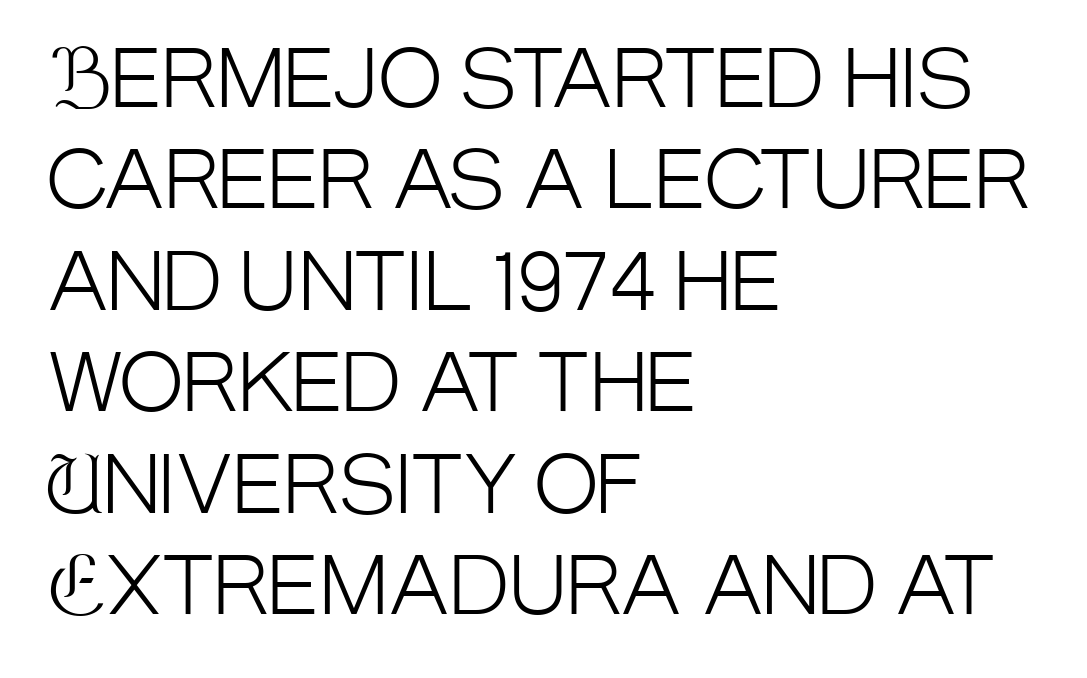
Q: Is the text bold? A: No.
Q: Is the text italic (slanted)? A: No, it is upright.
Q: Is the typeface a serif or a sans-serif typeface? A: Sans-serif.
Q: Is the text underlined? A: No.
Q: How is the paragraph aligned? A: Left-aligned.
Q: Is the spacing between letters normal or unusually wide? A: Normal.
Q: Is the spacing between lines tight, normal or loose? A: Normal.
Q: Width (condensed, normal, or wide)? A: Condensed.
Q: Stroke contrast? A: Low.
Q: x-height? A: Large.
Q: Monospaced? A: No.
